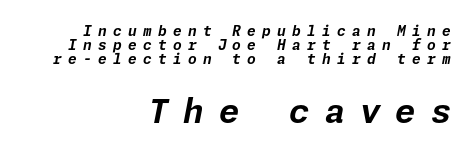
Every letter is thick-stroked: bold, no question. A typesetter would call this leading minimal, almost set solid. The passage shown leans; its letterforms are oblique. Right-aligned paragraph, ragged on the left. Here the second block reads like a headline and the first like body copy.
